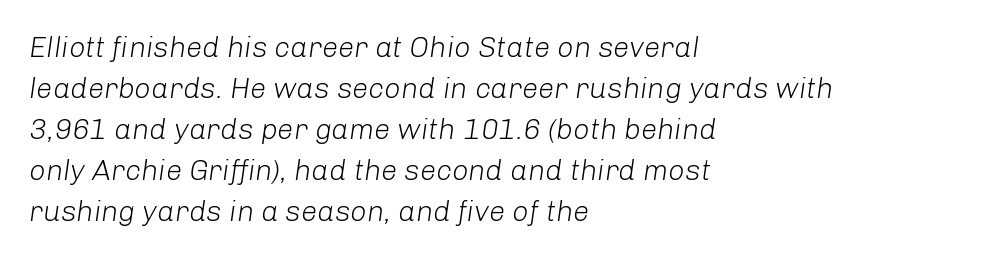
{"italic": "yes", "lean": "right", "slant_degrees": 8, "bold": "no", "weight": "light", "width": "normal", "stroke_contrast": "low", "x_height": "medium", "monospaced": "no", "underline": "no", "align": "left", "line_spacing": "normal", "line_spacing_ratio": 1.41, "letter_spacing": "normal", "letter_spacing_em": 0.0, "glyph_px": 29}
